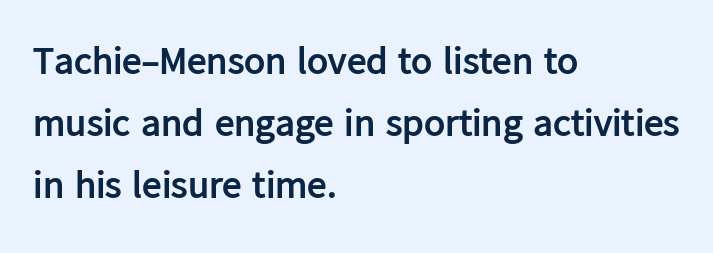
{"serif": "no", "italic": "no", "bold": "yes", "weight": "semibold", "width": "normal", "stroke_contrast": "low", "x_height": "medium", "monospaced": "no", "underline": "no", "align": "left", "line_spacing": "normal", "line_spacing_ratio": 1.59, "letter_spacing": "normal", "letter_spacing_em": 0.0, "glyph_px": 39}
